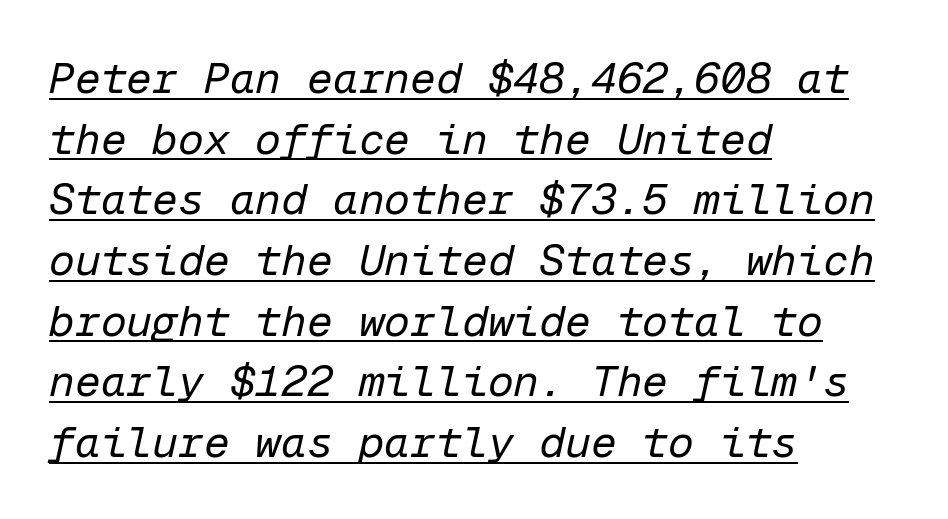
Q: Is the text bold? A: No.
Q: Is the text italic (slanted)? A: Yes, it leans right by about 12 degrees.
Q: Is the text underlined? A: Yes.
Q: How is the paragraph aligned? A: Left-aligned.
Q: Is the spacing between letters normal or unusually wide? A: Normal.
Q: Is the spacing between lines tight, normal or loose? A: Normal.
Q: Width (condensed, normal, or wide)? A: Normal.
Q: Stroke contrast? A: Low.
Q: x-height? A: Medium.
Q: Monospaced? A: Yes.
